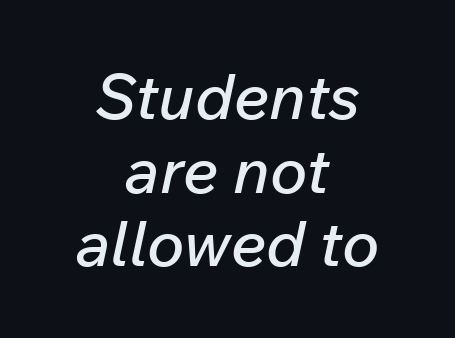
Q: Is the text italic (slanted)? A: Yes, it leans right by about 12 degrees.
Q: Is the text underlined? A: No.
Q: How is the paragraph aligned? A: Centered.
Q: Is the spacing between letters normal or unusually wide? A: Normal.
Q: Width (condensed, normal, or wide)? A: Normal.
Q: Stroke contrast? A: Low.
Q: x-height? A: Medium.
Q: Monospaced? A: No.
